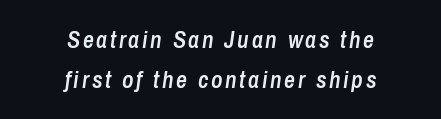
Q: Is the text bold? A: Semi-bold.
Q: Is the text italic (slanted)? A: Yes, it leans right by about 8 degrees.
Q: Is the text underlined? A: No.
Q: How is the paragraph aligned? A: Centered.
Q: Is the spacing between lines tight, normal or loose? A: Normal.
